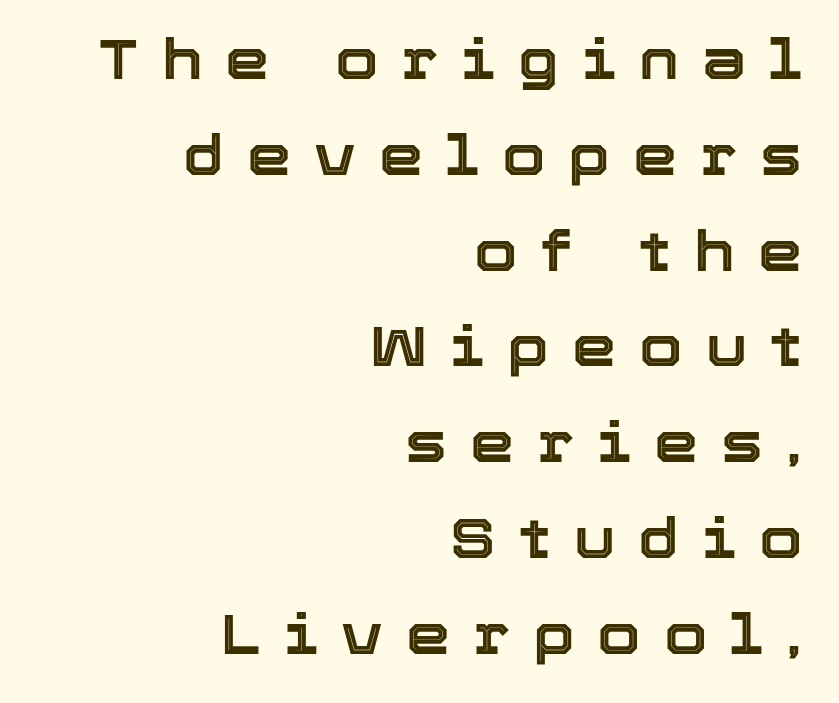
Q: Is the text italic (slanted)? A: No, it is upright.
Q: Is the text underlined? A: No.
Q: How is the paragraph aligned? A: Right-aligned.
Q: Is the spacing between letters normal or unusually wide? A: Unusually wide.
Q: Width (condensed, normal, or wide)? A: Normal.
Q: x-height? A: Medium.
Q: Monospaced? A: No.
